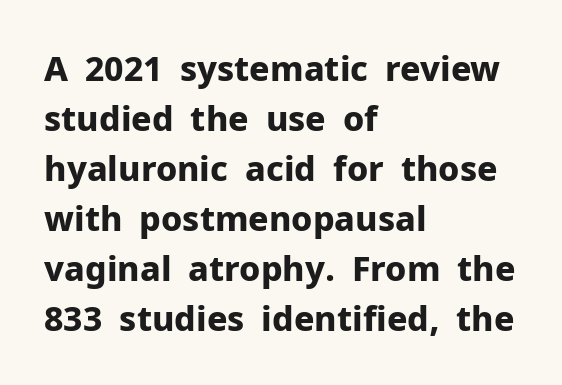
{"serif": "no", "italic": "no", "bold": "yes", "weight": "bold", "width": "normal", "stroke_contrast": "low", "x_height": "medium", "monospaced": "no", "underline": "no", "align": "left", "line_spacing": "normal", "line_spacing_ratio": 1.47, "letter_spacing": "normal", "letter_spacing_em": 0.0, "glyph_px": 34}
